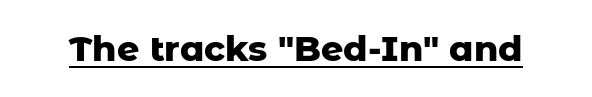
{"serif": "no", "italic": "no", "bold": "yes", "weight": "heavy", "width": "normal", "stroke_contrast": "low", "x_height": "medium", "monospaced": "no", "underline": "yes", "letter_spacing": "normal", "letter_spacing_em": 0.0, "glyph_px": 35}
